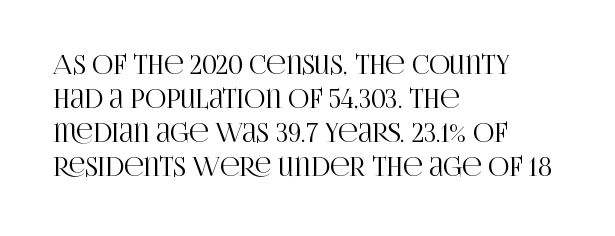
The image shows 26 px text type, upright; set left-aligned, normal line spacing (1.31x), normal letter spacing, not underlined.
